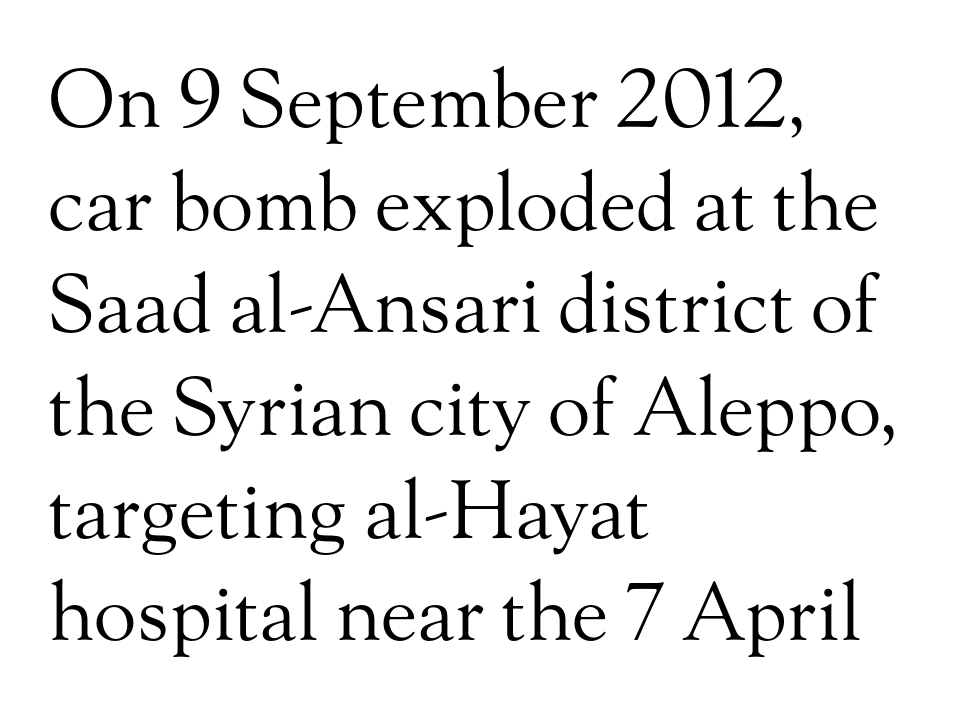
Q: Is the text bold? A: No.
Q: Is the text italic (slanted)? A: No, it is upright.
Q: Is the typeface a serif or a sans-serif typeface? A: Serif.
Q: Is the text underlined? A: No.
Q: How is the paragraph aligned? A: Left-aligned.
Q: Is the spacing between letters normal or unusually wide? A: Normal.
Q: Is the spacing between lines tight, normal or loose? A: Normal.
Q: Width (condensed, normal, or wide)? A: Normal.
Q: Stroke contrast? A: Medium.
Q: x-height? A: Small.
Q: Monospaced? A: No.
